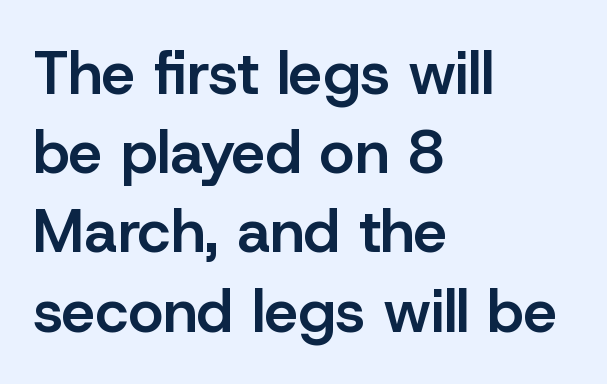
{"serif": "no", "italic": "no", "bold": "semi", "weight": "semibold", "width": "normal", "stroke_contrast": "low", "x_height": "medium", "monospaced": "no", "underline": "no", "align": "left", "line_spacing": "normal", "line_spacing_ratio": 1.32, "letter_spacing": "normal", "letter_spacing_em": 0.0, "glyph_px": 60}
